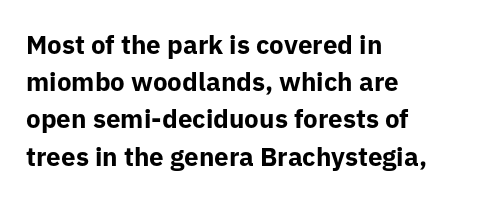
{"italic": "no", "bold": "yes", "underline": "no", "align": "left", "line_spacing": "normal", "line_spacing_ratio": 1.43, "letter_spacing": "normal", "letter_spacing_em": 0.0, "glyph_px": 26}
